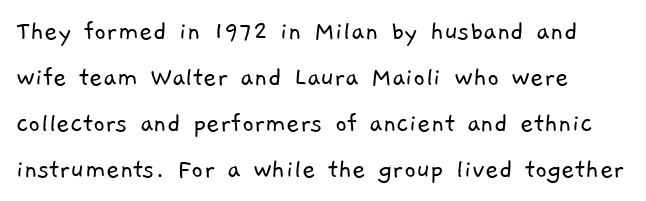
Q: Is the text bold? A: No.
Q: Is the typeface a serif or a sans-serif typeface? A: Sans-serif.
Q: Is the text underlined? A: No.
Q: Is the spacing between letters normal or unusually wide? A: Normal.
Q: Is the spacing between lines tight, normal or loose? A: Normal.
Q: Width (condensed, normal, or wide)? A: Normal.
Q: Stroke contrast? A: Low.
Q: x-height? A: Medium.
Q: Monospaced? A: No.
